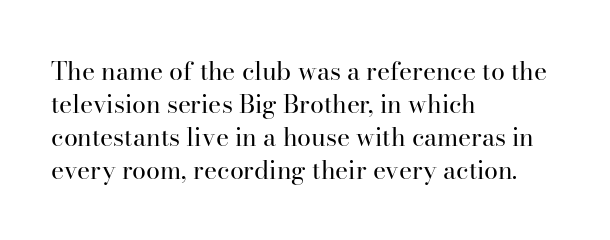
Q: Is the text bold? A: No.
Q: Is the text italic (slanted)? A: No, it is upright.
Q: Is the text underlined? A: No.
Q: How is the paragraph aligned? A: Left-aligned.
Q: Is the spacing between letters normal or unusually wide? A: Normal.
Q: Is the spacing between lines tight, normal or loose? A: Normal.
